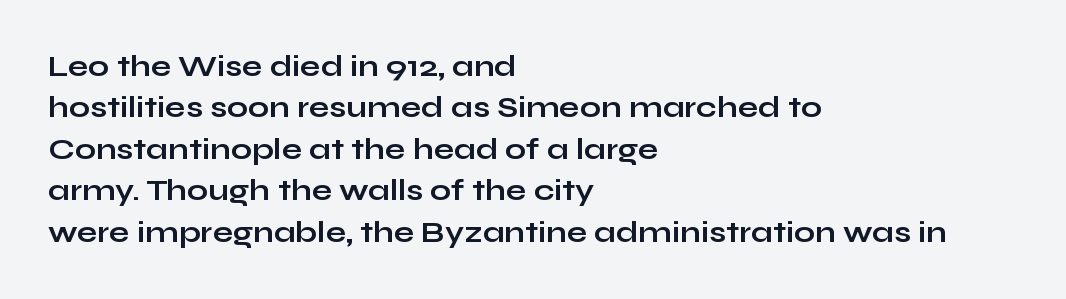
Q: Is the text bold? A: Yes.
Q: Is the text italic (slanted)? A: No, it is upright.
Q: Is the typeface a serif or a sans-serif typeface? A: Sans-serif.
Q: Is the text underlined? A: No.
Q: How is the paragraph aligned? A: Left-aligned.
Q: Is the spacing between letters normal or unusually wide? A: Normal.
Q: Is the spacing between lines tight, normal or loose? A: Normal.
Q: Width (condensed, normal, or wide)? A: Wide.
Q: Stroke contrast? A: Low.
Q: x-height? A: Medium.
Q: Monospaced? A: No.
